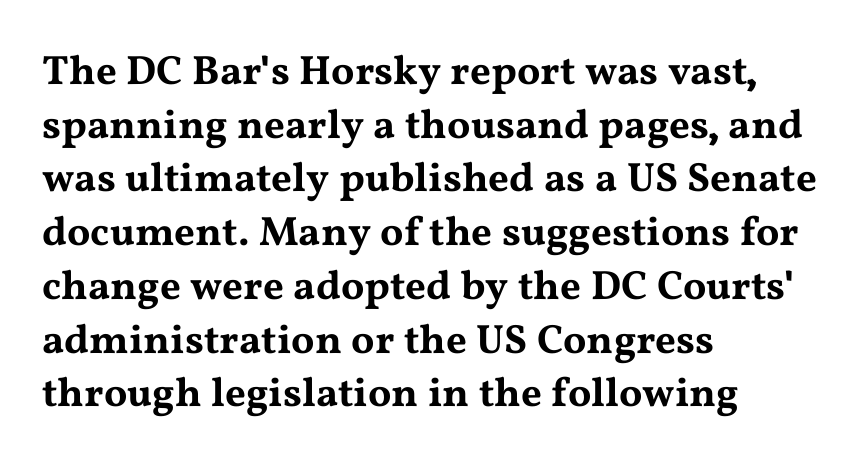
Q: Is the text italic (slanted)? A: No, it is upright.
Q: Is the typeface a serif or a sans-serif typeface? A: Serif.
Q: Is the text underlined? A: No.
Q: How is the paragraph aligned? A: Left-aligned.
Q: Is the spacing between letters normal or unusually wide? A: Normal.
Q: Is the spacing between lines tight, normal or loose? A: Normal.
Q: Width (condensed, normal, or wide)? A: Wide.
Q: Stroke contrast? A: Medium.
Q: x-height? A: Medium.
Q: Monospaced? A: No.
